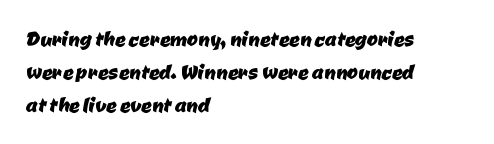
The image shows 26 px text type; set left-aligned, normal line spacing (1.26x), normal letter spacing, not underlined.
